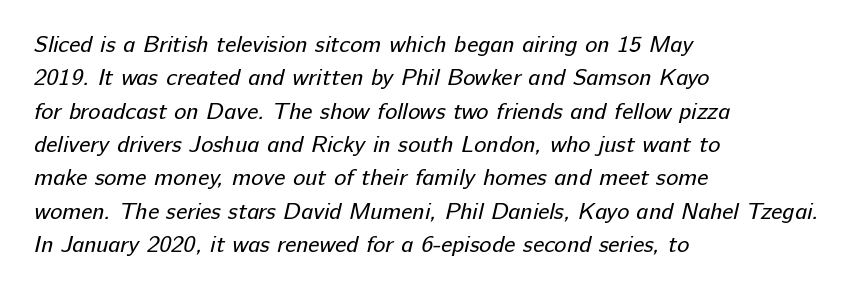
The strokes carry an ordinary text weight at most. This sample is left-justified, so line endings fall wherever the words run out. Quick note: underline off. The letters sit at their default tracking, neither squeezed nor spread.
